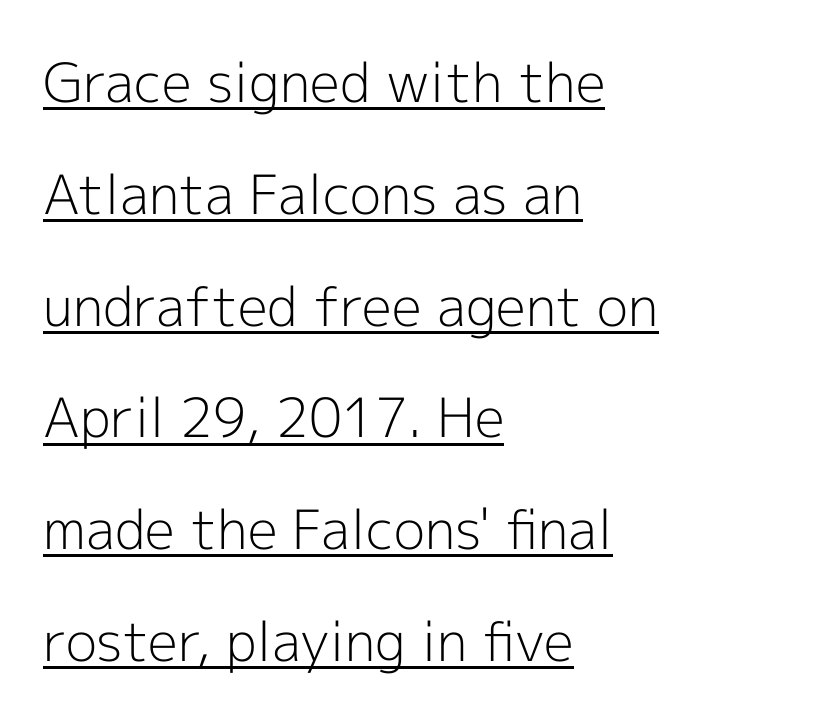
{"serif": "no", "italic": "no", "bold": "no", "weight": "light", "width": "normal", "x_height": "medium", "monospaced": "no", "underline": "yes", "align": "left", "line_spacing": "loose", "line_spacing_ratio": 2.07, "letter_spacing": "normal", "letter_spacing_em": 0.0, "glyph_px": 54}
